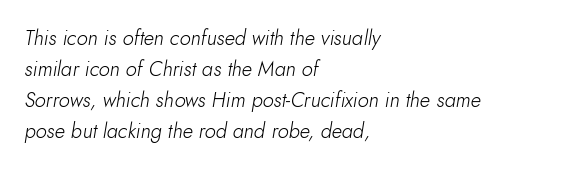
{"italic": "yes", "lean": "right", "slant_degrees": 10, "bold": "no", "underline": "no", "align": "left", "line_spacing": "normal", "line_spacing_ratio": 1.55, "letter_spacing": "normal", "letter_spacing_em": 0.0, "glyph_px": 20}
